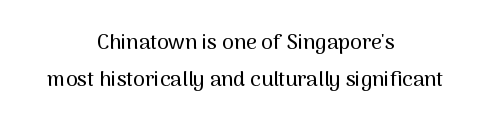
The strip under each line holds only bare page. Characters remain perfectly vertical along every line. Alignment: centered. Glyph-to-glyph distance matches everyday printed text.
